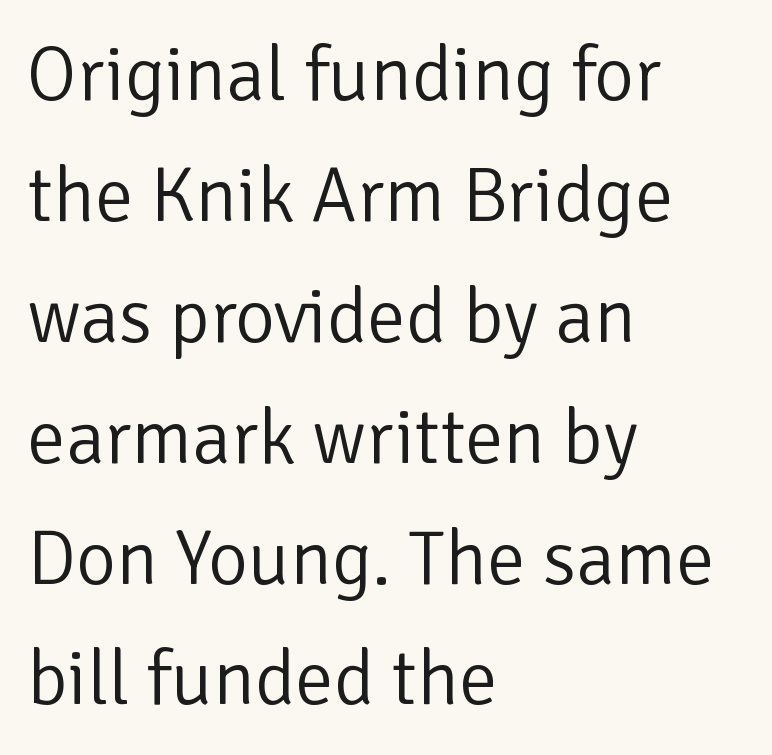
The image shows 77 px light sans-serif type, upright; set left-aligned, normal line spacing (1.57x), normal letter spacing, not underlined; low stroke contrast and a medium x-height.
